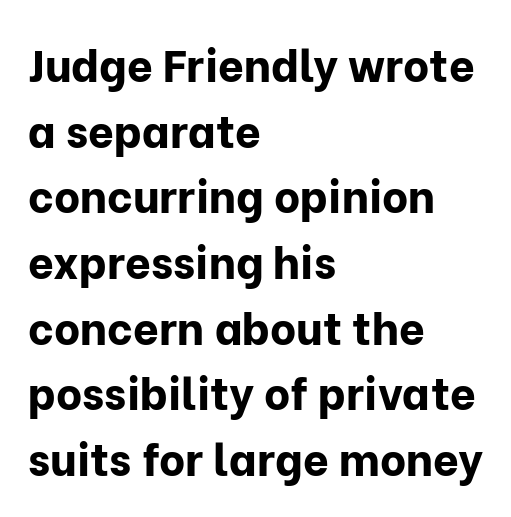
Q: Is the text bold? A: Yes.
Q: Is the text italic (slanted)? A: No, it is upright.
Q: Is the typeface a serif or a sans-serif typeface? A: Sans-serif.
Q: Is the text underlined? A: No.
Q: How is the paragraph aligned? A: Left-aligned.
Q: Is the spacing between letters normal or unusually wide? A: Normal.
Q: Is the spacing between lines tight, normal or loose? A: Normal.
Q: Width (condensed, normal, or wide)? A: Normal.
Q: Stroke contrast? A: Low.
Q: x-height? A: Medium.
Q: Monospaced? A: No.
